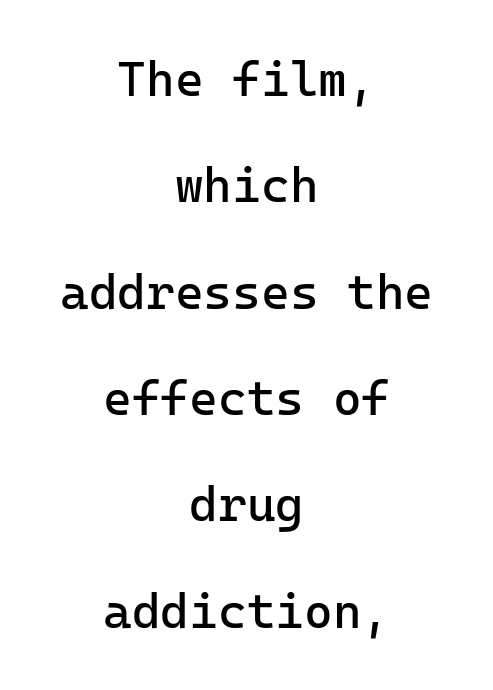
The leading is generous, giving the passage an open texture. Designer's note — italics off, roman on. The face used here is monospaced, like something from a code editor. Observe the ordinary spacing: letters are neighbours, not strangers. Each letter's strokes conclude bluntly, with no projecting serifs. The strokes are not fattened; the text isn't bold.
